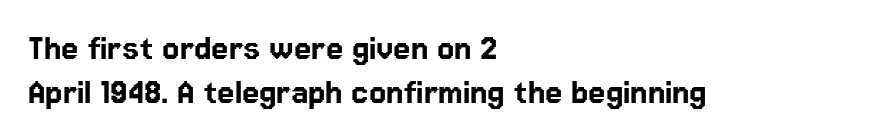
The image shows 39 px sans-serif type, upright; set left-aligned, tight line spacing (1.12x), normal letter spacing, not underlined; low stroke contrast and a medium x-height.
